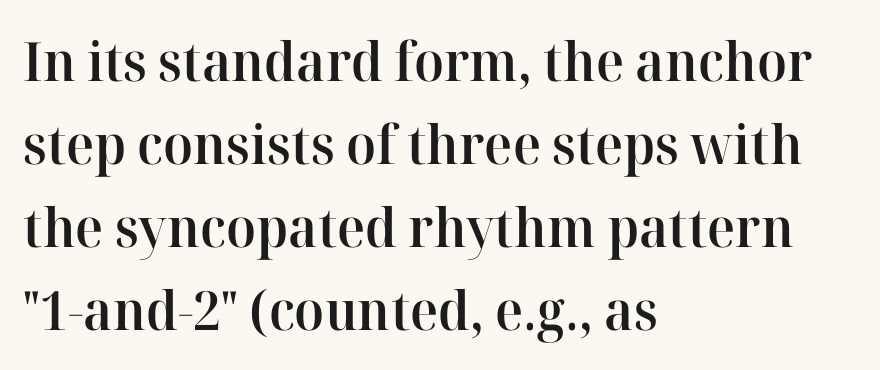
The string is rendered with underlining switched off. Varying glyph widths throughout — classic text-font behaviour. Stems and bowls a touch heavier than normal — semibold. Caption: multi-line text, flush left, ragged right.
